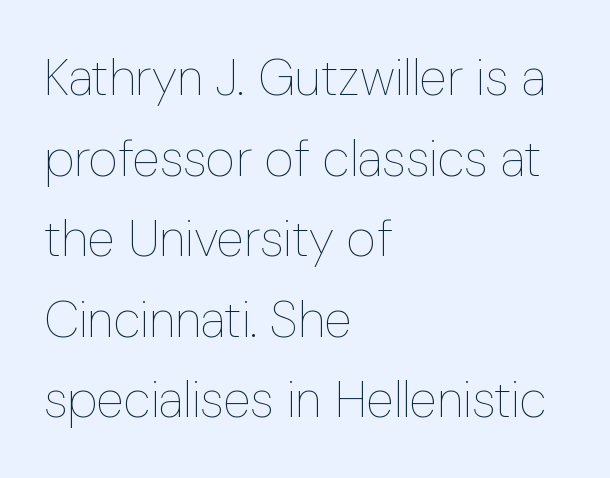
Q: Is the text bold? A: No.
Q: Is the text italic (slanted)? A: No, it is upright.
Q: Is the text underlined? A: No.
Q: How is the paragraph aligned? A: Left-aligned.
Q: Is the spacing between letters normal or unusually wide? A: Normal.
Q: Is the spacing between lines tight, normal or loose? A: Normal.
Q: Width (condensed, normal, or wide)? A: Condensed.
Q: Stroke contrast? A: Low.
Q: x-height? A: Medium.
Q: Monospaced? A: No.
